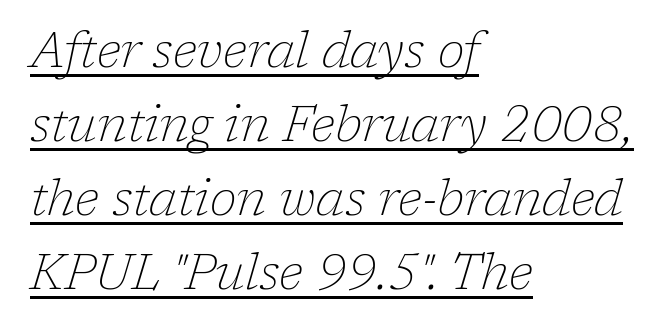
The image shows 49 px thin serif type, italic (leaning right); set left-aligned, normal line spacing (1.51x), normal letter spacing, underlined; low stroke contrast and a medium x-height.
